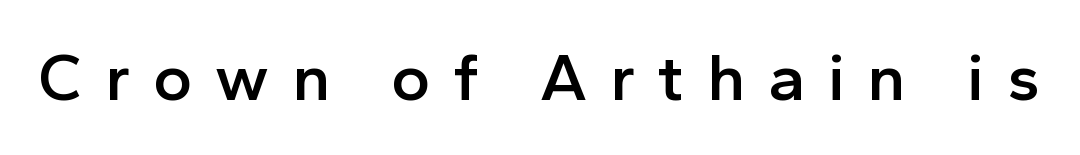
The image shows 67 px semibold sans-serif type, upright; set unusually wide letter spacing (+0.34 em), not underlined; a medium x-height.
